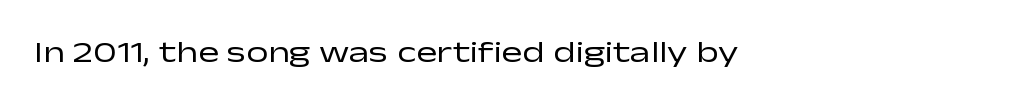
{"serif": "no", "italic": "no", "bold": "no", "weight": "regular", "width": "wide", "stroke_contrast": "low", "x_height": "medium", "monospaced": "no", "underline": "no", "align": "left", "letter_spacing": "normal", "letter_spacing_em": 0.0, "glyph_px": 31}
